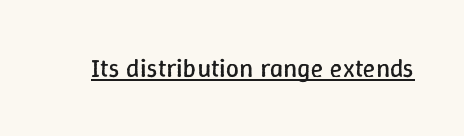
The image shows 26 px text type, upright; set normal letter spacing, underlined.
